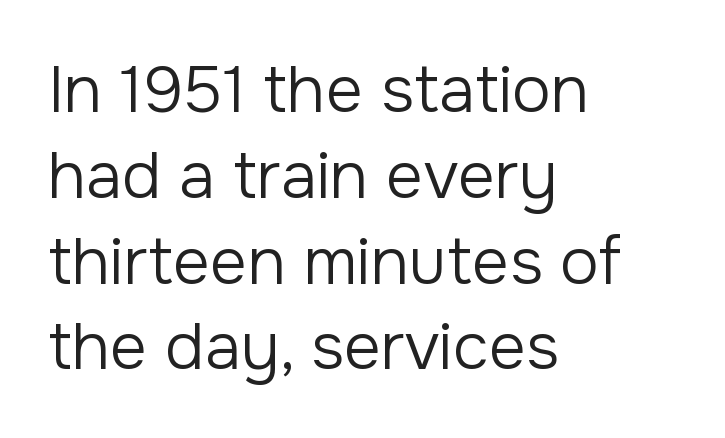
{"serif": "no", "italic": "no", "bold": "no", "weight": "regular", "width": "normal", "stroke_contrast": "low", "x_height": "medium", "monospaced": "no", "underline": "no", "align": "left", "line_spacing": "normal", "line_spacing_ratio": 1.32, "letter_spacing": "normal", "letter_spacing_em": 0.0, "glyph_px": 65}
